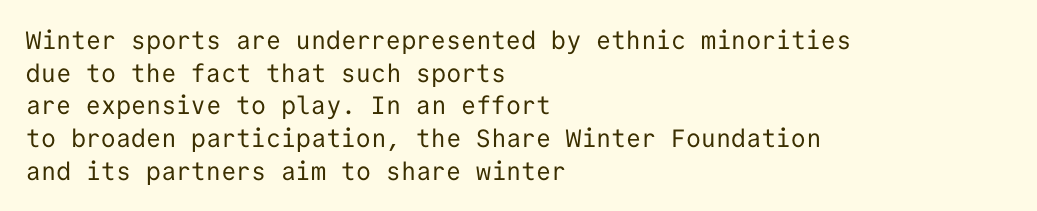
The image shows 25 px text type, upright; set left-aligned, normal line spacing (1.31x), normal letter spacing, not underlined.
